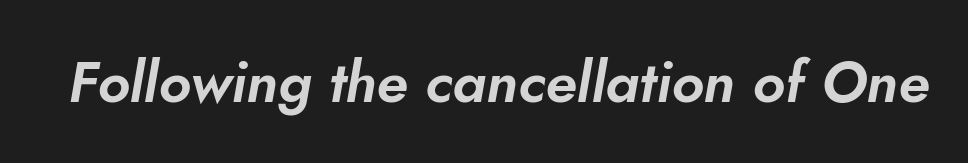
Q: Is the typeface a serif or a sans-serif typeface? A: Sans-serif.
Q: Is the text underlined? A: No.
Q: Is the spacing between letters normal or unusually wide? A: Normal.
Q: Width (condensed, normal, or wide)? A: Normal.
Q: Stroke contrast? A: Low.
Q: x-height? A: Small.
Q: Monospaced? A: No.
